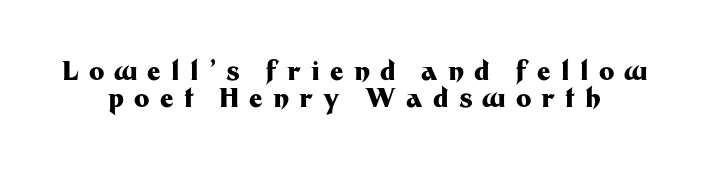
Does extra space separate the letters? Yes, quite a lot of it. The lettering holds an erect, upright posture throughout. The string is rendered with underlining switched off. These lines huddle together more closely than default settings would place them.
